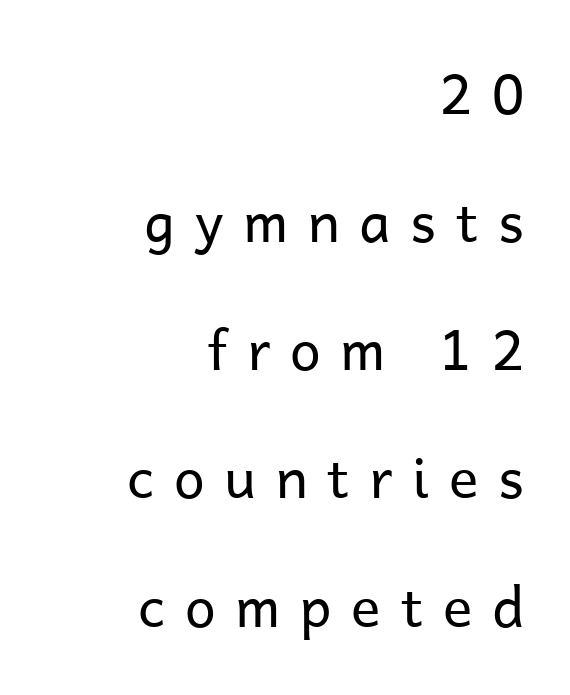
Q: Is the text bold? A: No.
Q: Is the text italic (slanted)? A: No, it is upright.
Q: Is the typeface a serif or a sans-serif typeface? A: Sans-serif.
Q: Is the text underlined? A: No.
Q: How is the paragraph aligned? A: Right-aligned.
Q: Is the spacing between letters normal or unusually wide? A: Unusually wide.
Q: Is the spacing between lines tight, normal or loose? A: Loose.
Q: Width (condensed, normal, or wide)? A: Normal.
Q: Stroke contrast? A: Low.
Q: x-height? A: Medium.
Q: Monospaced? A: No.
